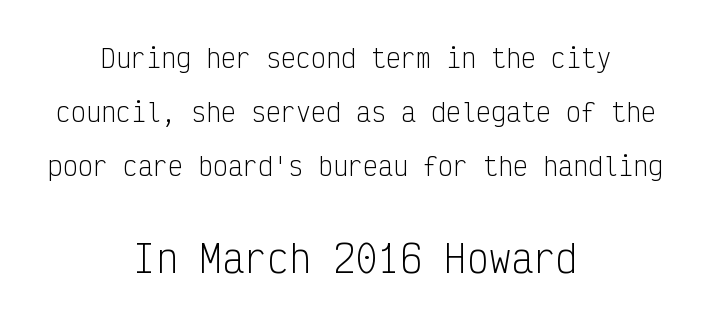
In terms of letterform style, serifs are entirely absent. Only glyphs here, with clear space below each row. A centered setting, common on invitations and titles, is used for this passage. Interline gaps are noticeably wide in this sample. Is the lower block the larger one? Yes — the lower block carries the bigger type.
